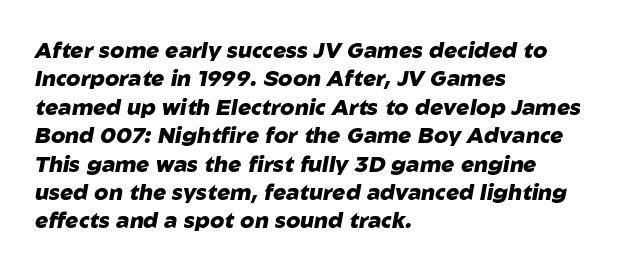
{"italic": "yes", "lean": "right", "slant_degrees": 10, "bold": "yes", "underline": "no", "align": "left", "line_spacing": "normal", "line_spacing_ratio": 1.29, "letter_spacing": "normal", "letter_spacing_em": 0.0, "glyph_px": 22}
